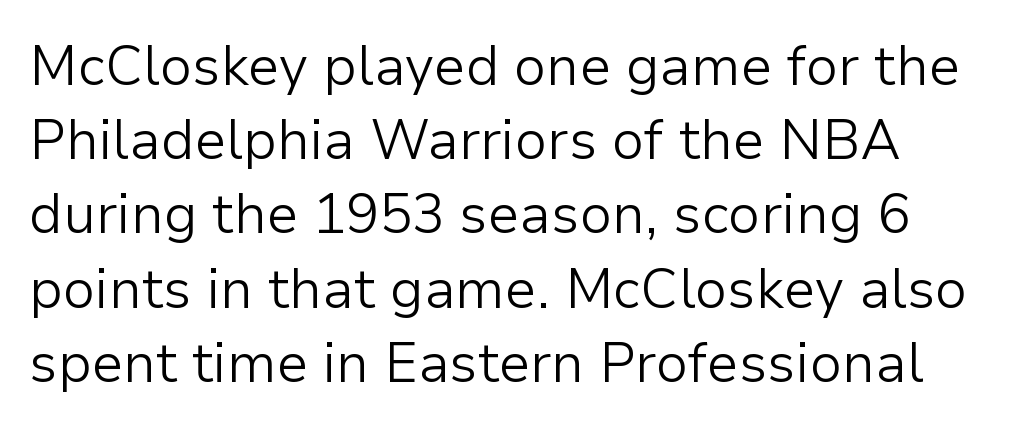
Posture: vertical. The text was rendered using a sans face with plain stroke endings. How are the letters spaced? Ordinarily, with no added tracking. Notice how descenders clear the ascenders below comfortably — that's standard leading. Teacher's note: observe the even left margin — that is flush-left alignment.
